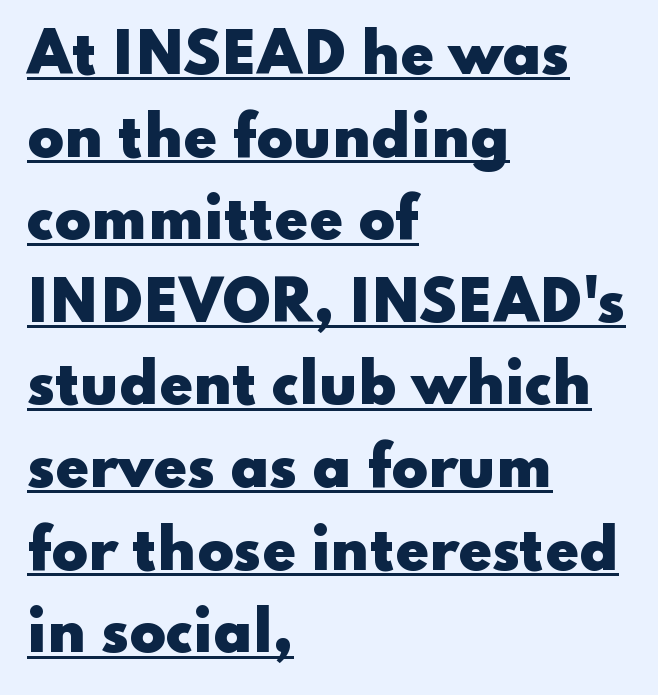
Q: Is the text bold? A: Yes.
Q: Is the text italic (slanted)? A: No, it is upright.
Q: Is the typeface a serif or a sans-serif typeface? A: Sans-serif.
Q: Is the text underlined? A: Yes.
Q: How is the paragraph aligned? A: Left-aligned.
Q: Is the spacing between letters normal or unusually wide? A: Normal.
Q: Is the spacing between lines tight, normal or loose? A: Normal.
Q: Width (condensed, normal, or wide)? A: Wide.
Q: Stroke contrast? A: Low.
Q: x-height? A: Small.
Q: Monospaced? A: No.
